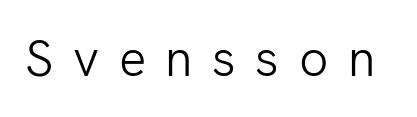
{"serif": "no", "italic": "no", "bold": "no", "weight": "light", "width": "normal", "stroke_contrast": "low", "x_height": "medium", "monospaced": "no", "underline": "no", "letter_spacing": "wide", "letter_spacing_em": 0.38, "glyph_px": 51}
